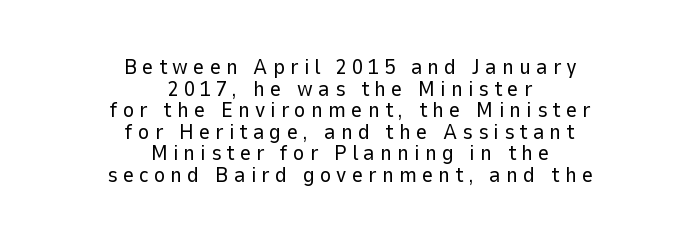
{"italic": "no", "bold": "no", "underline": "no", "align": "center", "line_spacing": "tight", "line_spacing_ratio": 0.98, "letter_spacing": "wide", "letter_spacing_em": 0.23, "glyph_px": 22}
